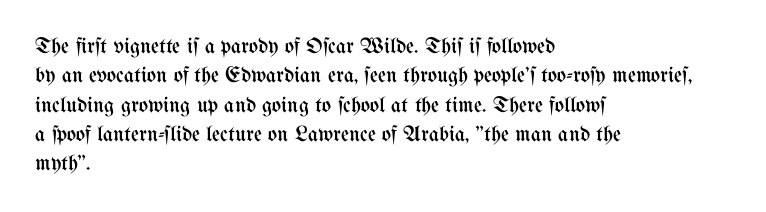
Q: Is the text bold? A: No.
Q: Is the text italic (slanted)? A: No, it is upright.
Q: Is the text underlined? A: No.
Q: How is the paragraph aligned? A: Left-aligned.
Q: Is the spacing between letters normal or unusually wide? A: Normal.
Q: Is the spacing between lines tight, normal or loose? A: Normal.
